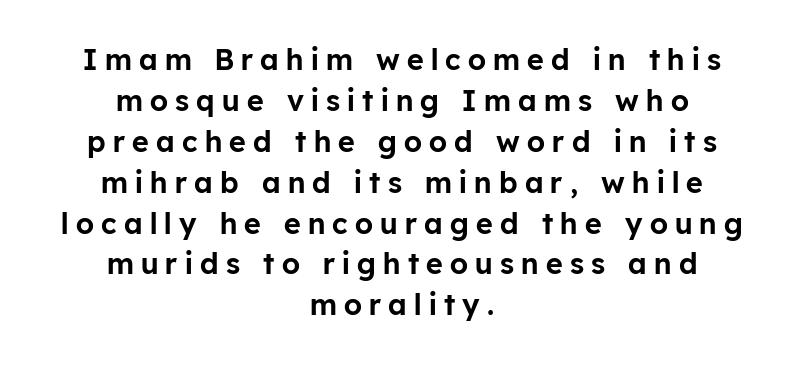
The baseline area is clear. Vertical strokes here are truly vertical. This sample has the flowing, uneven cadence of proportional lettering. If you folded the block vertically in half, each line would mirror itself in length. Letter spacing: wide. Line spacing here is normal.
